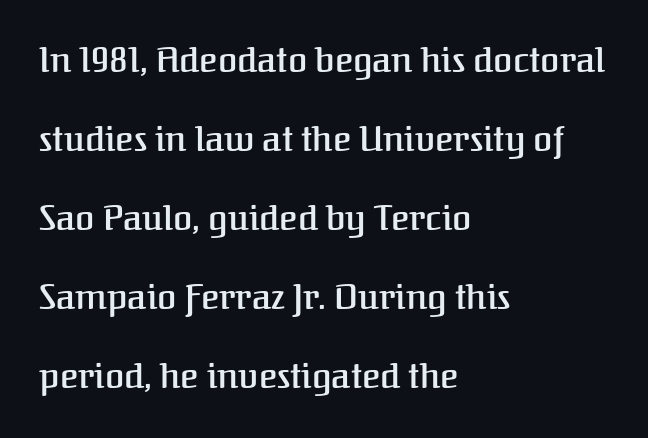
Caption: semibold face, moderately heavy strokes. Designer's note — italics off, roman on. Typeset ragged right — the left edge is the straight one. The passage shown is typed in a proportional face where columns would drift. Standard letterfit; no display-style spreading of the glyphs.
